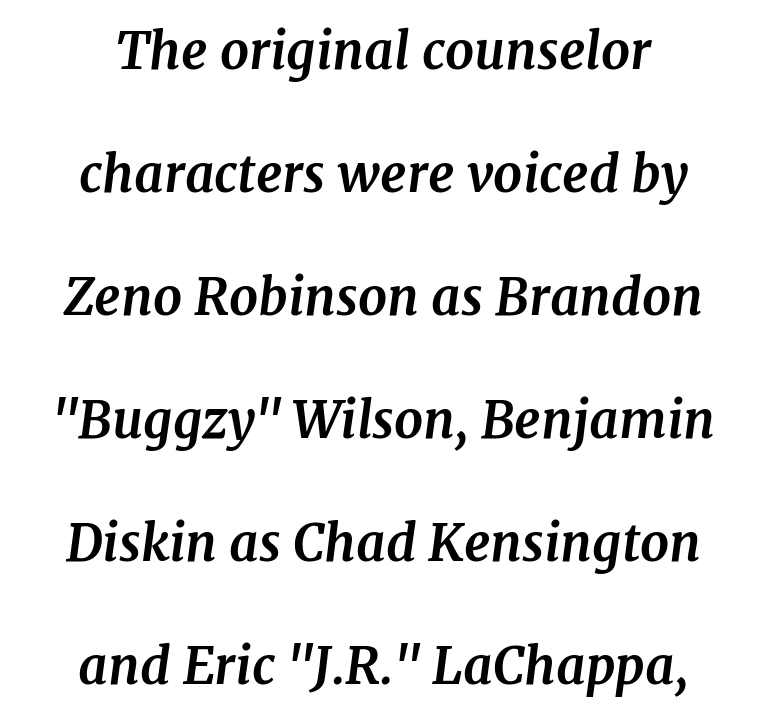
You can tell from the footed stems that serif type was used. Varying glyph widths throughout — classic text-font behaviour. How would I describe the line gaps? Wide and relaxed. These lines are centered, leaving both edges ragged. Set as a true bold cut, around the 700 mark.
